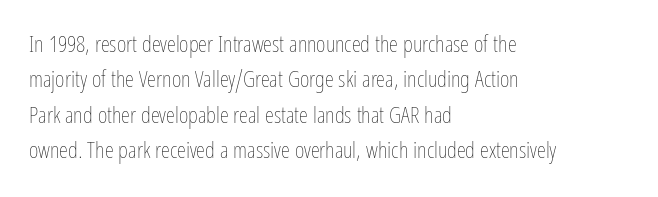
{"italic": "no", "bold": "no", "underline": "no", "align": "left", "line_spacing": "normal", "line_spacing_ratio": 1.54, "letter_spacing": "normal", "letter_spacing_em": 0.0, "glyph_px": 23}
